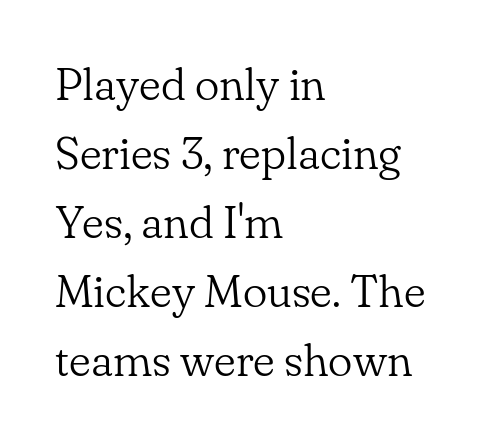
{"serif": "yes", "italic": "no", "bold": "no", "weight": "light", "width": "normal", "stroke_contrast": "low", "x_height": "small", "monospaced": "no", "underline": "no", "align": "left", "line_spacing": "normal", "line_spacing_ratio": 1.5, "letter_spacing": "normal", "letter_spacing_em": 0.0, "glyph_px": 46}
